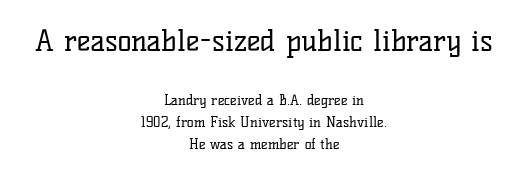
The image shows 29 px regular-weight serif type, upright; set centered, normal line spacing (1.55x), normal letter spacing, not underlined; the first (top) block is 2.07x larger; low stroke contrast and a medium x-height.
